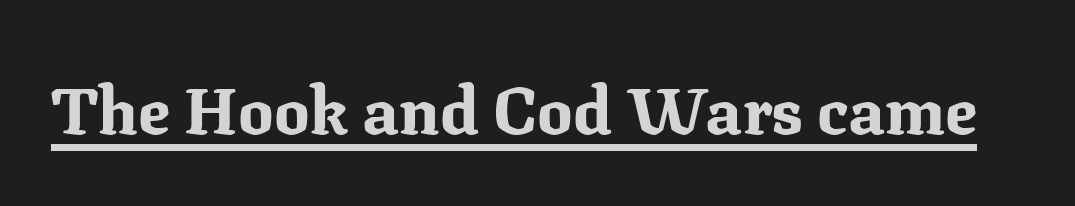
{"serif": "yes", "italic": "no", "bold": "yes", "weight": "bold", "width": "normal", "stroke_contrast": "medium", "x_height": "medium", "monospaced": "no", "underline": "yes", "letter_spacing": "normal", "letter_spacing_em": 0.0, "glyph_px": 66}
